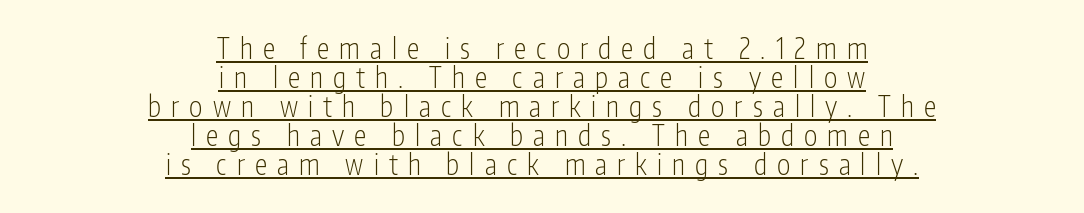
The image shows 28 px light, condensed sans-serif type, upright; set centered, tight line spacing (1.04x), unusually wide letter spacing (+0.36 em), underlined; low stroke contrast and a medium x-height.
